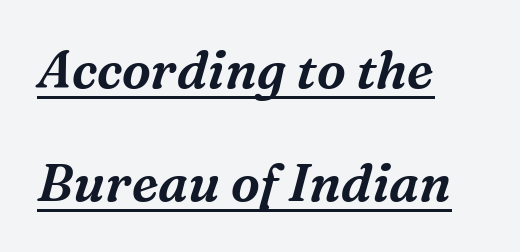
The image shows 52 px serif type, italic (leaning right); set left-aligned, loose line spacing (2.17x), normal letter spacing, underlined; medium stroke contrast and a medium x-height.
